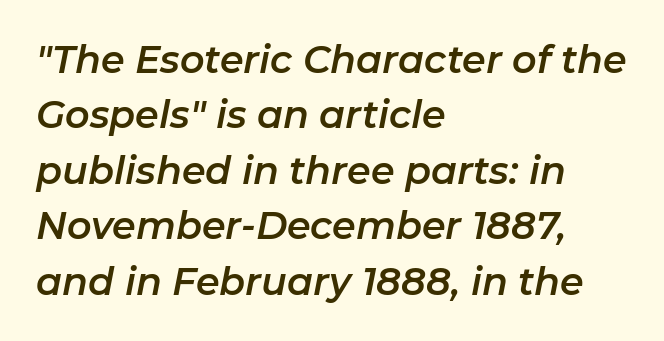
The image shows 38 px text type, italic (leaning right); set left-aligned, normal line spacing (1.46x), normal letter spacing, not underlined; low stroke contrast and a medium x-height.
